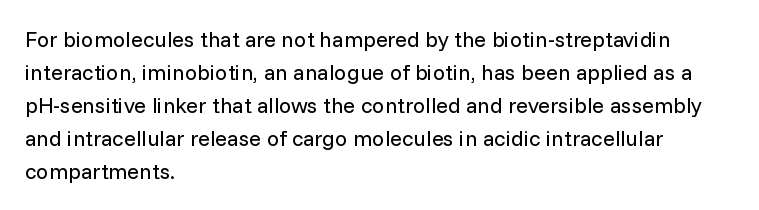
The image shows 22 px text type, upright; set left-aligned, normal line spacing (1.5x), normal letter spacing, not underlined.
